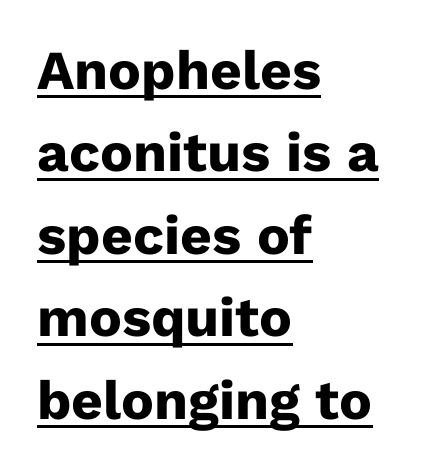
{"serif": "no", "italic": "no", "bold": "yes", "weight": "heavy", "width": "normal", "stroke_contrast": "low", "x_height": "medium", "monospaced": "no", "underline": "yes", "align": "left", "line_spacing": "normal", "line_spacing_ratio": 1.5, "letter_spacing": "normal", "letter_spacing_em": 0.0, "glyph_px": 55}
